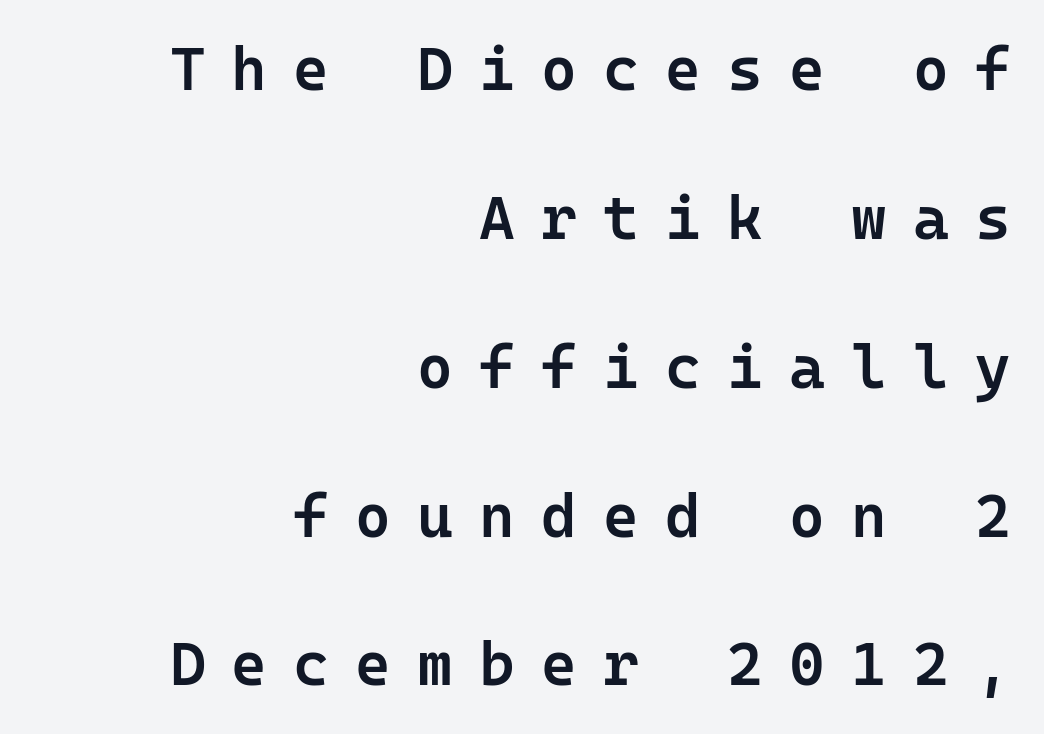
The image shows 61 px semibold sans-serif type, upright; set right-aligned, loose line spacing (2.44x), unusually wide letter spacing (+0.43 em), not underlined; low stroke contrast and a medium x-height.
